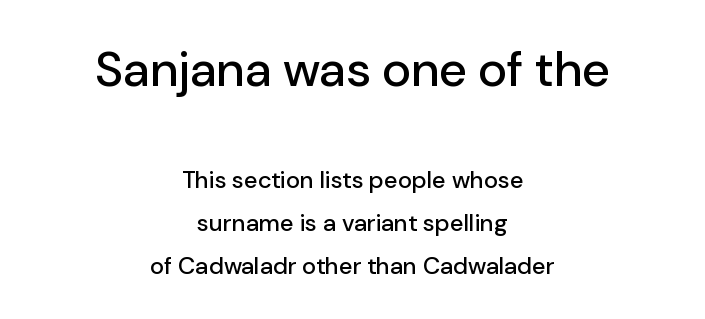
Q: Is the text italic (slanted)? A: No, it is upright.
Q: Is the typeface a serif or a sans-serif typeface? A: Sans-serif.
Q: Is the text underlined? A: No.
Q: How is the paragraph aligned? A: Centered.
Q: Is the spacing between letters normal or unusually wide? A: Normal.
Q: Which block of text is set in a larger size, the first (top) or the second (bottom)? A: The first (top) one.
Q: Width (condensed, normal, or wide)? A: Normal.
Q: Stroke contrast? A: Low.
Q: x-height? A: Medium.
Q: Monospaced? A: No.
